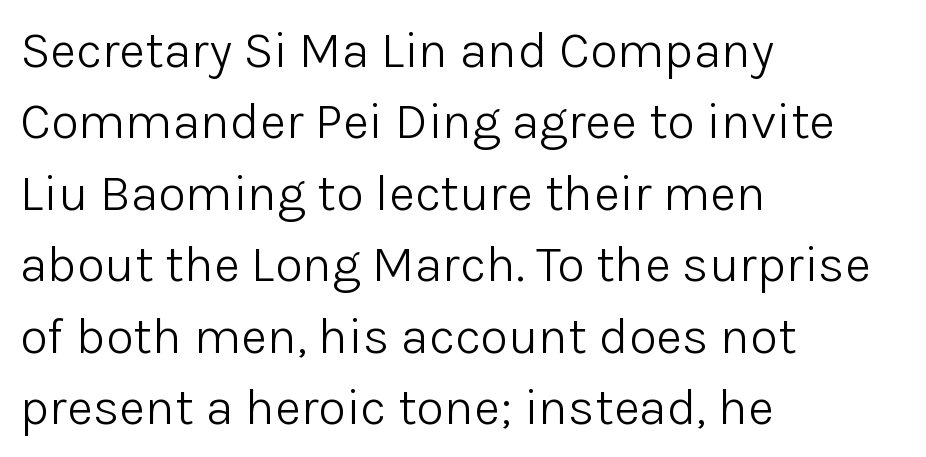
{"serif": "no", "italic": "no", "bold": "no", "weight": "light", "width": "normal", "stroke_contrast": "low", "x_height": "medium", "monospaced": "no", "underline": "no", "align": "left", "line_spacing": "normal", "line_spacing_ratio": 1.4, "letter_spacing": "normal", "letter_spacing_em": 0.0, "glyph_px": 51}
